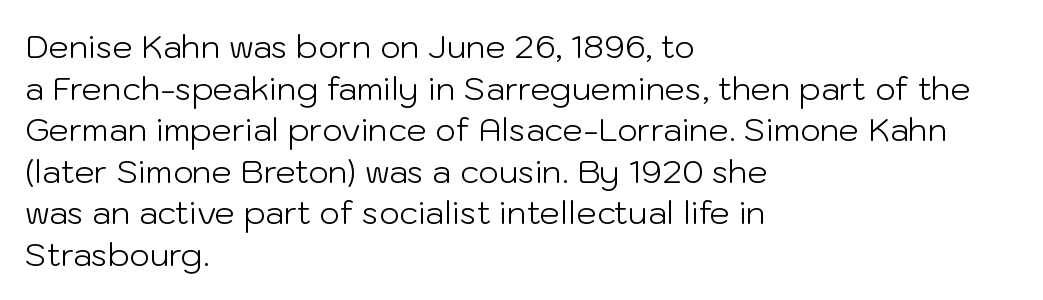
The image shows 32 px light sans-serif type, upright; set left-aligned, normal line spacing (1.3x), normal letter spacing, not underlined; low stroke contrast and a medium x-height.
